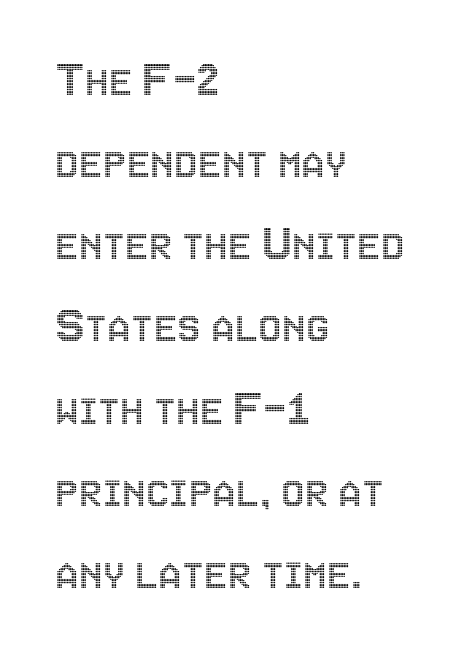
Q: Is the text italic (slanted)? A: No, it is upright.
Q: Is the text underlined? A: No.
Q: How is the paragraph aligned? A: Left-aligned.
Q: Is the spacing between letters normal or unusually wide? A: Normal.
Q: Is the spacing between lines tight, normal or loose? A: Normal.
Q: Width (condensed, normal, or wide)? A: Condensed.
Q: x-height? A: Large.
Q: Monospaced? A: No.
